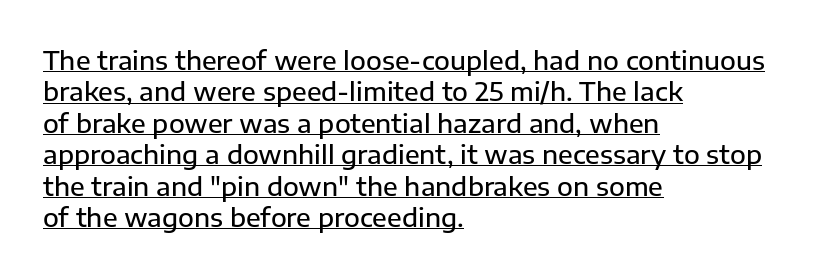
{"italic": "no", "underline": "yes", "align": "left", "line_spacing_ratio": 1.21, "letter_spacing": "normal", "letter_spacing_em": 0.0, "glyph_px": 26}
